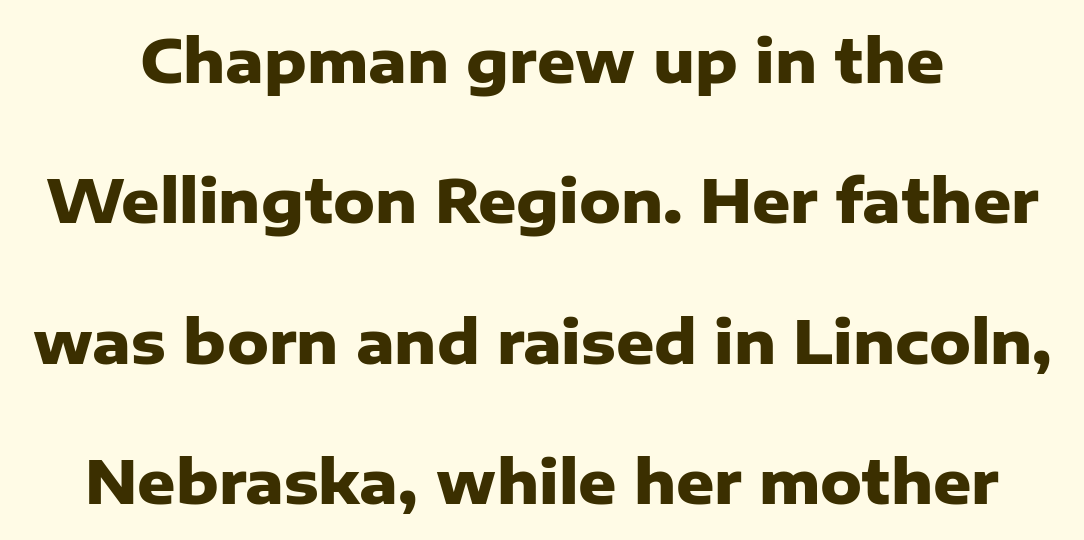
The image shows 59 px heavy sans-serif type, upright; set centered, loose line spacing (2.38x), normal letter spacing, not underlined; low stroke contrast and a medium x-height.
